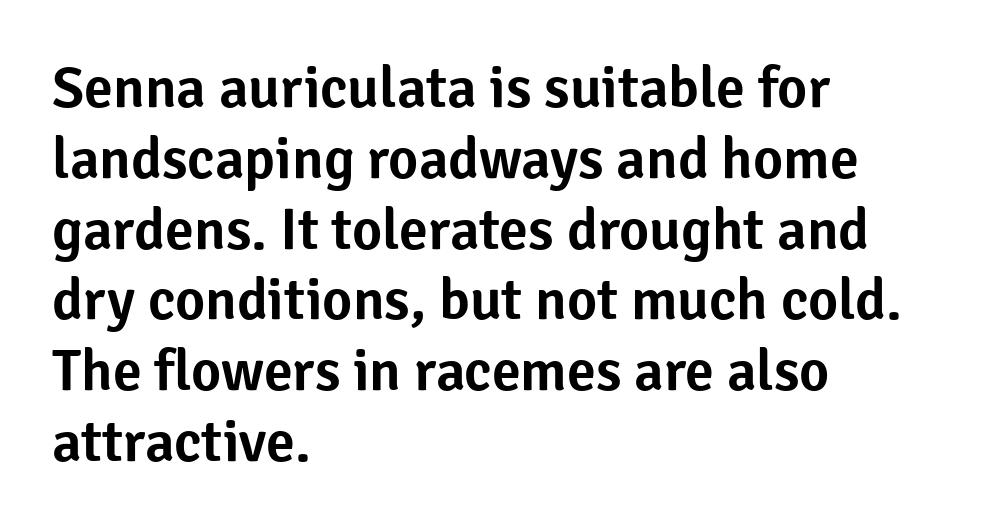
The image shows 58 px sans-serif type, upright; set left-aligned, line spacing 1.22x, normal letter spacing, not underlined; low stroke contrast and a medium x-height.
